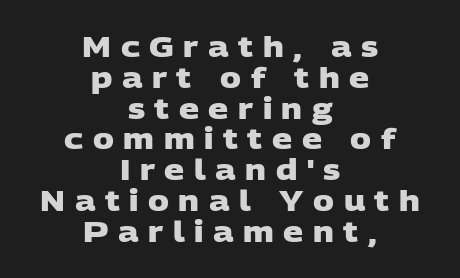
Check the space under the baseline: it is left empty. A student would call this center alignment; a typographer would say set centered. Do the characters align in a grid? No, the font is proportional. The rendering shows plain stroke endings on the letterforms — a sans-serif design.
